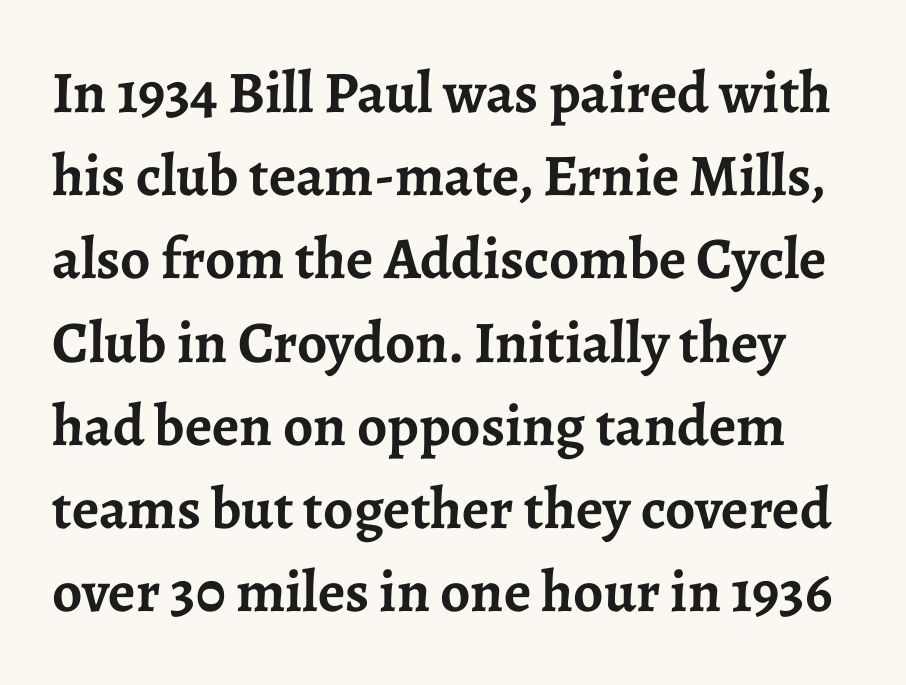
Q: Is the text bold? A: Yes.
Q: Is the text italic (slanted)? A: No, it is upright.
Q: Is the typeface a serif or a sans-serif typeface? A: Serif.
Q: Is the text underlined? A: No.
Q: Is the spacing between letters normal or unusually wide? A: Normal.
Q: Is the spacing between lines tight, normal or loose? A: Normal.
Q: Width (condensed, normal, or wide)? A: Normal.
Q: Stroke contrast? A: Low.
Q: x-height? A: Medium.
Q: Monospaced? A: No.
